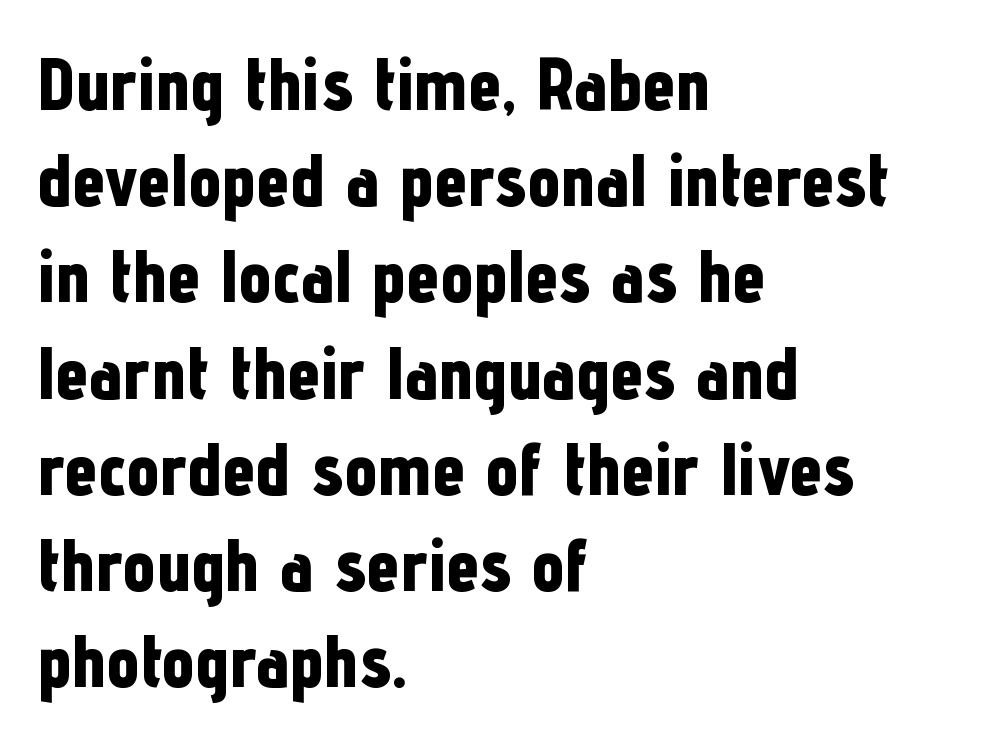
{"serif": "no", "italic": "no", "bold": "yes", "weight": "bold", "width": "condensed", "stroke_contrast": "low", "x_height": "medium", "monospaced": "no", "underline": "no", "align": "left", "line_spacing": "normal", "line_spacing_ratio": 1.3, "letter_spacing": "normal", "letter_spacing_em": 0.0, "glyph_px": 74}
